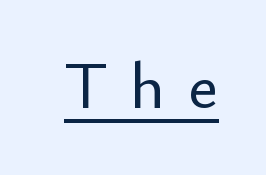
This sample uses expanded letter spacing, leaving extra air between glyphs. This is roman type, the default non-slanted kind. Has an underline been added? It has. Is this a fixed-width face? No — the glyphs have proportional, varying widths. The type family on display is of the sans-serif kind.
